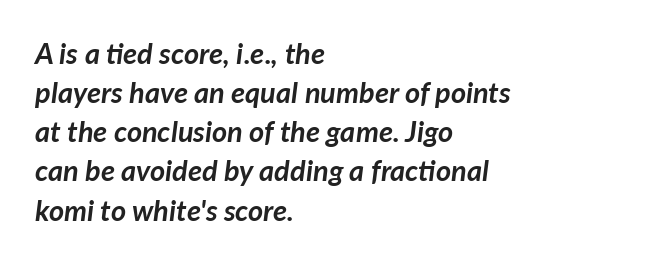
Quick note: italic. The area under the type is left untouched. These lines are set flush left with a ragged right edge. Standard letterfit; no display-style spreading of the glyphs. How heavy is the stroke? Heavy — this is a bold.
